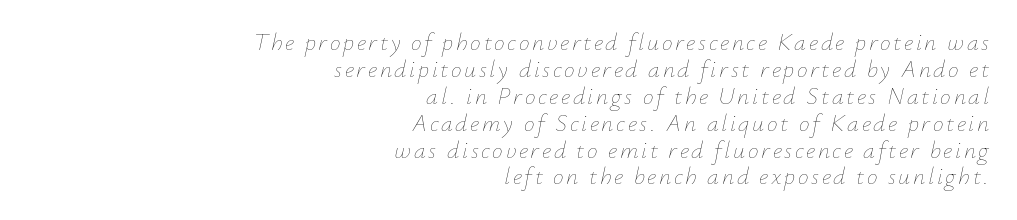
The face looks like a standard text weight, possibly lighter. Anything drawn beneath the words? Only blank space. The glyphs look as if they've been sheared to an angle. Rows of type sit shoulder to shoulder in the vertical direction. The compositor pushed each line to the right boundary.
